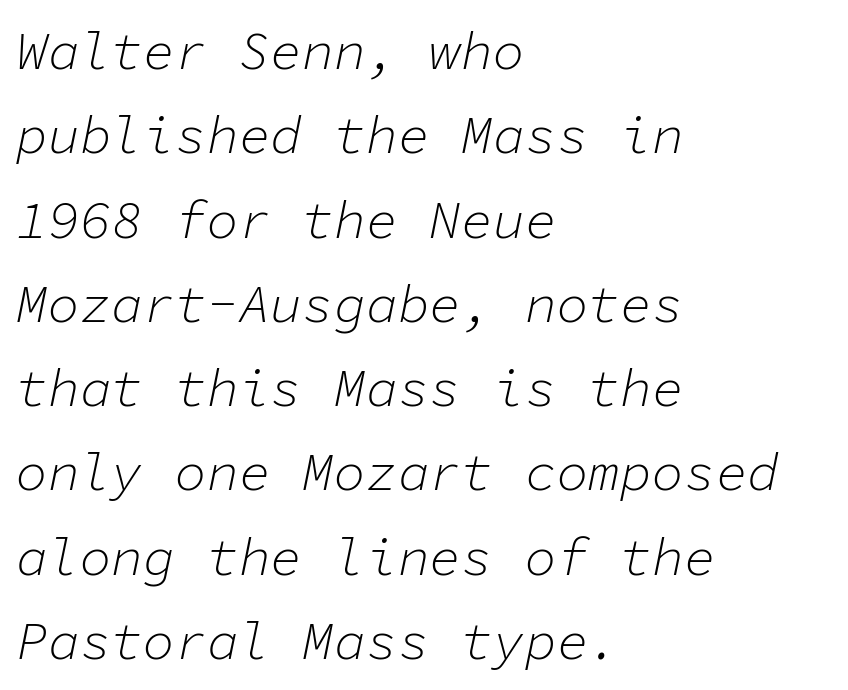
Q: Is the text bold? A: No.
Q: Is the text italic (slanted)? A: Yes, it leans right by about 11 degrees.
Q: Is the text underlined? A: No.
Q: How is the paragraph aligned? A: Left-aligned.
Q: Is the spacing between letters normal or unusually wide? A: Normal.
Q: Is the spacing between lines tight, normal or loose? A: Normal.
Q: Width (condensed, normal, or wide)? A: Normal.
Q: Stroke contrast? A: Low.
Q: x-height? A: Medium.
Q: Monospaced? A: Yes.
